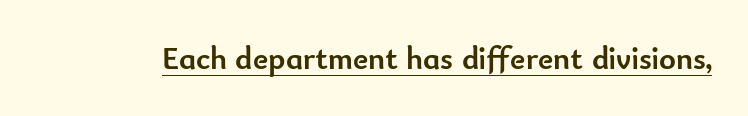
{"serif": "no", "italic": "no", "bold": "yes", "weight": "semibold", "width": "normal", "stroke_contrast": "low", "x_height": "small", "monospaced": "no", "underline": "yes", "letter_spacing": "normal", "letter_spacing_em": 0.0, "glyph_px": 32}
